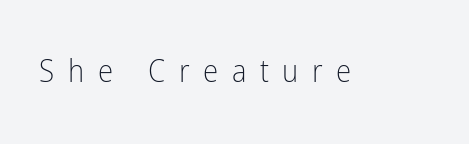
Q: Is the text bold? A: No.
Q: Is the text italic (slanted)? A: No, it is upright.
Q: Is the typeface a serif or a sans-serif typeface? A: Sans-serif.
Q: Is the text underlined? A: No.
Q: Is the spacing between letters normal or unusually wide? A: Unusually wide.
Q: Width (condensed, normal, or wide)? A: Condensed.
Q: Stroke contrast? A: Low.
Q: x-height? A: Medium.
Q: Monospaced? A: No.
